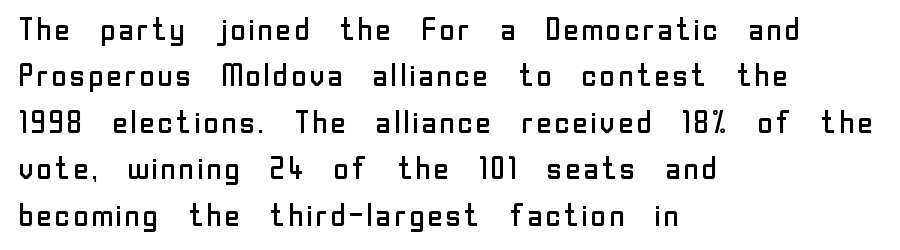
Characters remain perfectly vertical along every line. Default kerning and tracking; the words read as compact shapes. Vertically, the passage feels balanced, rows spaced as you'd expect. This sample uses a sans-serif face.
